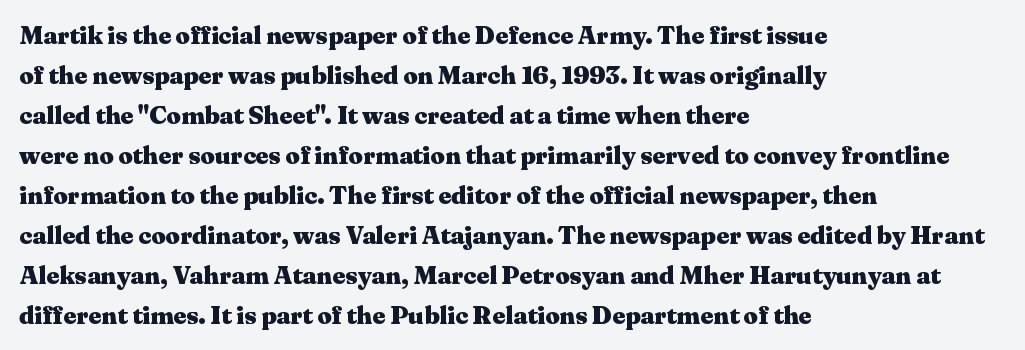
Q: Is the text bold? A: Yes.
Q: Is the text italic (slanted)? A: No, it is upright.
Q: Is the text underlined? A: No.
Q: How is the paragraph aligned? A: Left-aligned.
Q: Is the spacing between letters normal or unusually wide? A: Normal.
Q: Is the spacing between lines tight, normal or loose? A: Normal.
